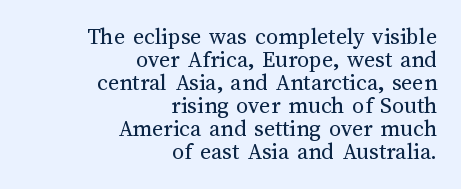
{"italic": "no", "bold": "no", "underline": "no", "align": "right", "line_spacing": "tight", "line_spacing_ratio": 0.96, "letter_spacing": "normal", "letter_spacing_em": 0.0, "glyph_px": 24}
